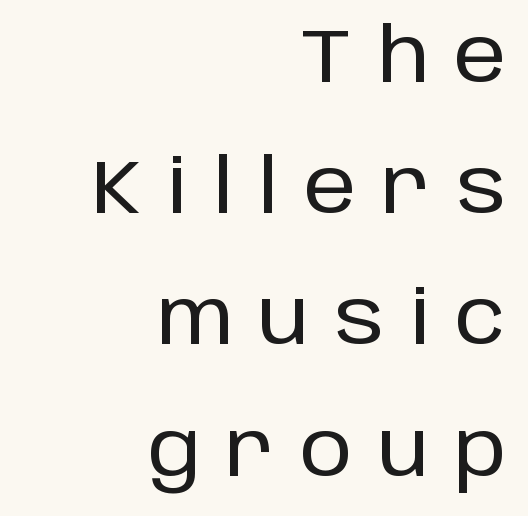
Grotesque or geometric, the face here clearly has no serifs. Posture: vertical. Inter-character spacing is expanded well beyond the font's built-in metrics. Line ends are locked; line starts wander. Just letters on the line, the space beneath them empty. Is this a fixed-width face? No — the glyphs have proportional, varying widths.
